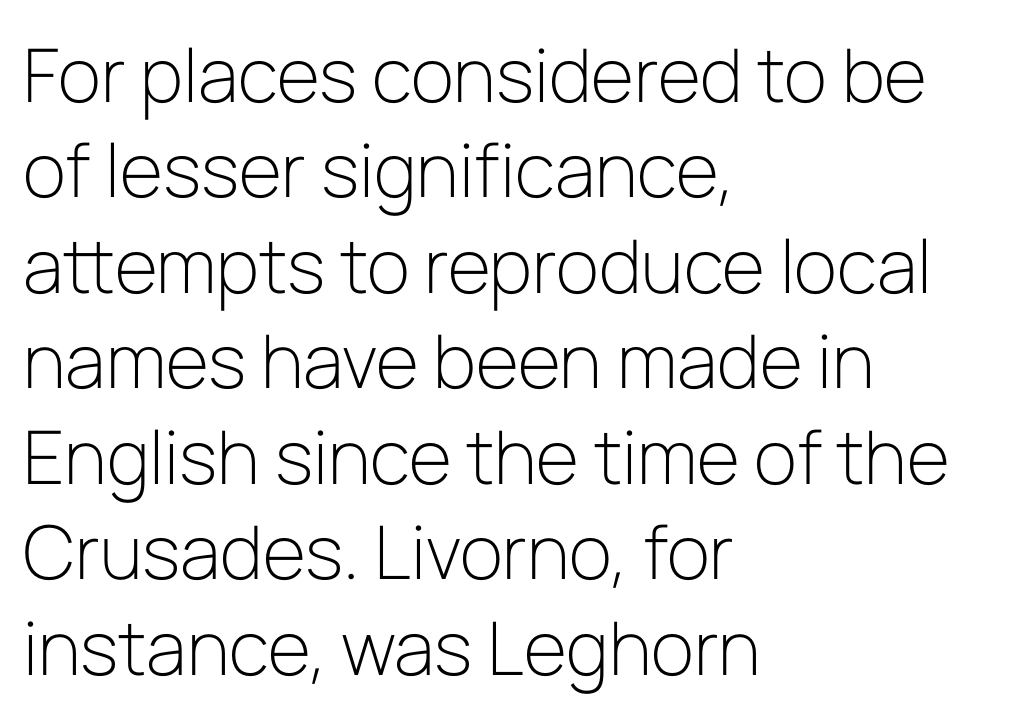
{"serif": "no", "italic": "no", "bold": "no", "weight": "light", "width": "normal", "stroke_contrast": "low", "x_height": "medium", "monospaced": "no", "underline": "no", "align": "left", "line_spacing": "normal", "line_spacing_ratio": 1.29, "letter_spacing": "normal", "letter_spacing_em": 0.0, "glyph_px": 74}
